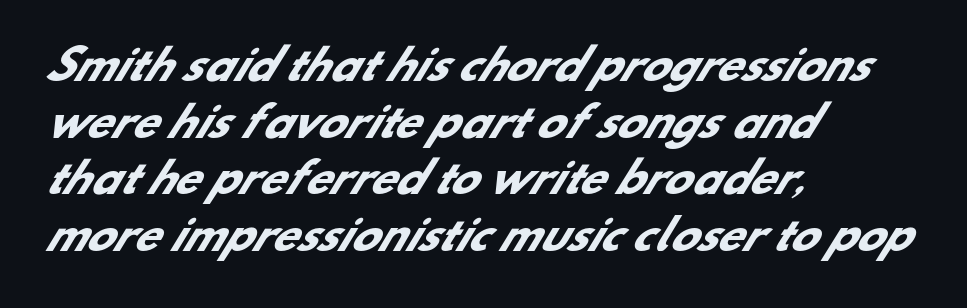
Q: Is the text bold? A: Yes.
Q: Is the typeface a serif or a sans-serif typeface? A: Sans-serif.
Q: Is the text underlined? A: No.
Q: How is the paragraph aligned? A: Left-aligned.
Q: Is the spacing between letters normal or unusually wide? A: Normal.
Q: Is the spacing between lines tight, normal or loose? A: Normal.
Q: Width (condensed, normal, or wide)? A: Normal.
Q: Stroke contrast? A: Low.
Q: x-height? A: Small.
Q: Monospaced? A: No.
